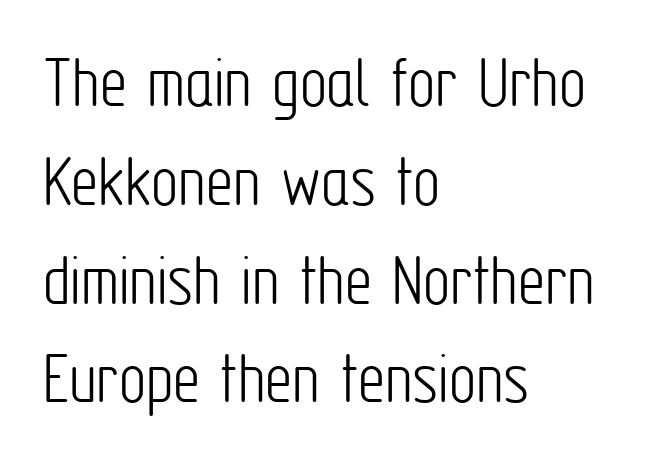
The image shows 76 px light, condensed sans-serif type, upright; set left-aligned, normal line spacing (1.3x), normal letter spacing, not underlined; low stroke contrast and a medium x-height.
